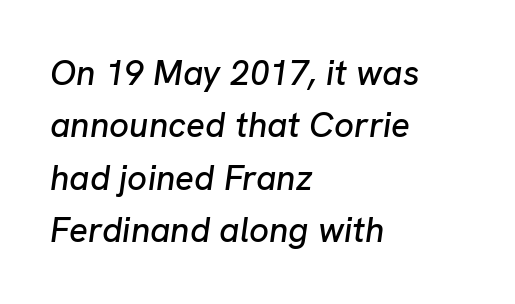
Q: Is the text italic (slanted)? A: Yes, it leans right by about 8 degrees.
Q: Is the text underlined? A: No.
Q: How is the paragraph aligned? A: Left-aligned.
Q: Is the spacing between letters normal or unusually wide? A: Normal.
Q: Is the spacing between lines tight, normal or loose? A: Normal.
Q: Width (condensed, normal, or wide)? A: Normal.
Q: Stroke contrast? A: Low.
Q: x-height? A: Medium.
Q: Monospaced? A: No.
